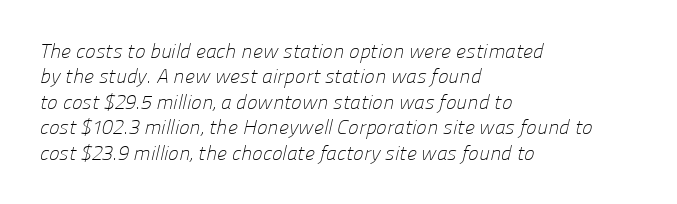
{"bold": "no", "underline": "no", "align": "left", "line_spacing": "normal", "line_spacing_ratio": 1.27, "letter_spacing": "normal", "letter_spacing_em": 0.0, "glyph_px": 20}
